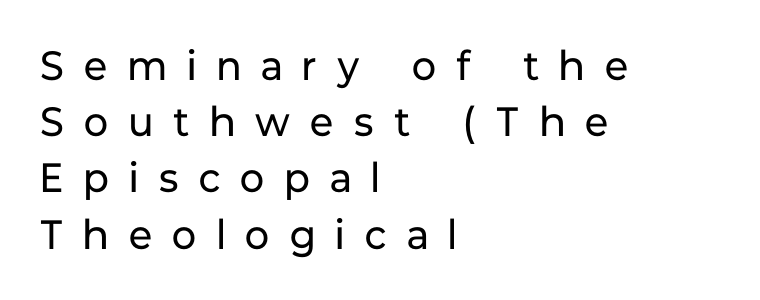
The strokes carry an ordinary text weight at most. Notice how the stems are strictly vertical — no italics here. To sum up the face: it is a sans, with no serifs. This rendering features lettering with no underline.
